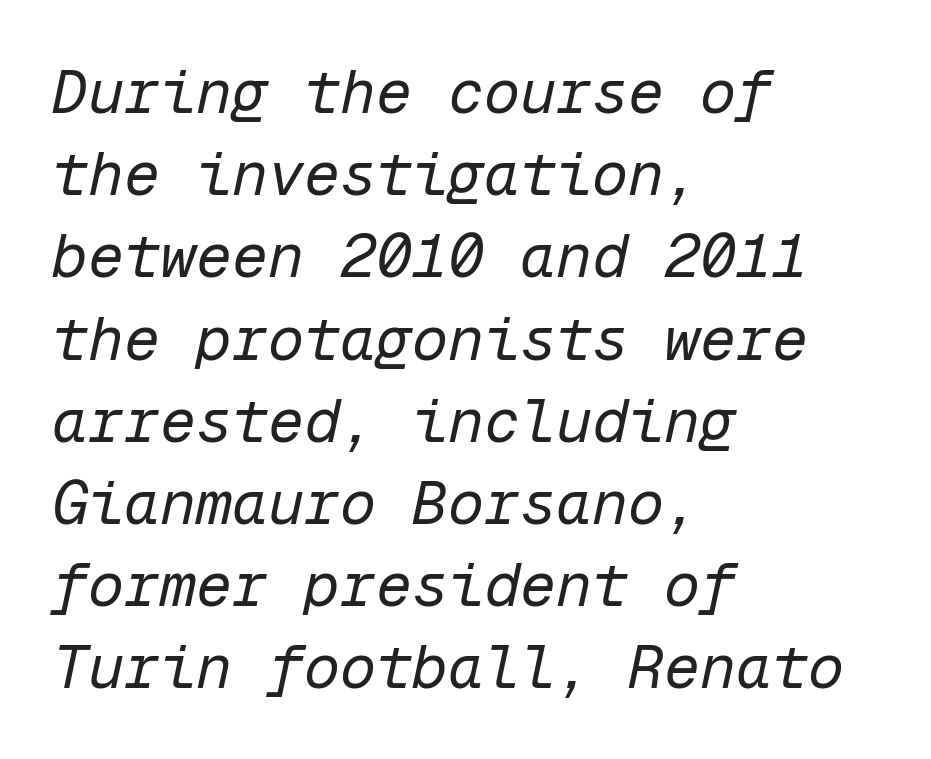
Q: Is the text bold? A: No.
Q: Is the text italic (slanted)? A: Yes, it leans right by about 12 degrees.
Q: Is the text underlined? A: No.
Q: How is the paragraph aligned? A: Left-aligned.
Q: Is the spacing between letters normal or unusually wide? A: Normal.
Q: Is the spacing between lines tight, normal or loose? A: Normal.
Q: Width (condensed, normal, or wide)? A: Normal.
Q: Stroke contrast? A: Low.
Q: x-height? A: Medium.
Q: Monospaced? A: Yes.
